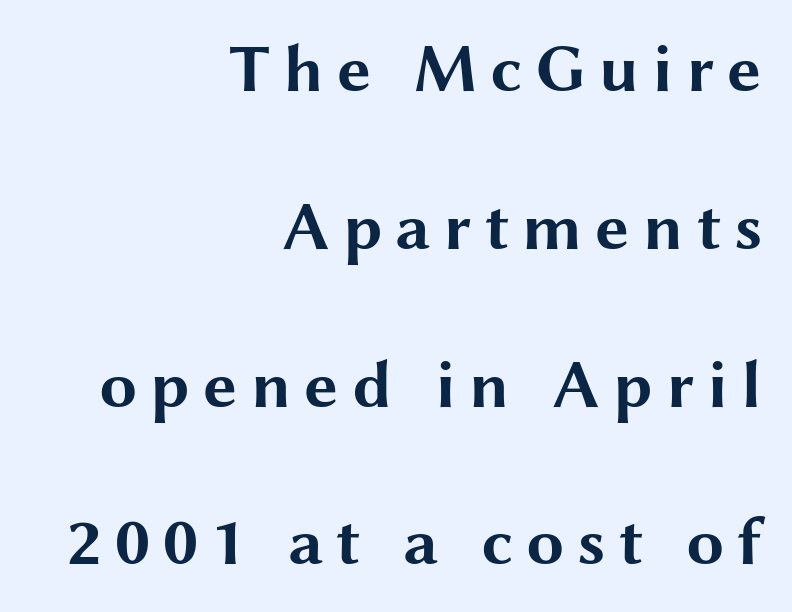
Q: Is the text bold? A: Yes.
Q: Is the text italic (slanted)? A: No, it is upright.
Q: Is the typeface a serif or a sans-serif typeface? A: Sans-serif.
Q: Is the text underlined? A: No.
Q: How is the paragraph aligned? A: Right-aligned.
Q: Is the spacing between lines tight, normal or loose? A: Loose.
Q: Width (condensed, normal, or wide)? A: Wide.
Q: Stroke contrast? A: Medium.
Q: x-height? A: Medium.
Q: Monospaced? A: No.
